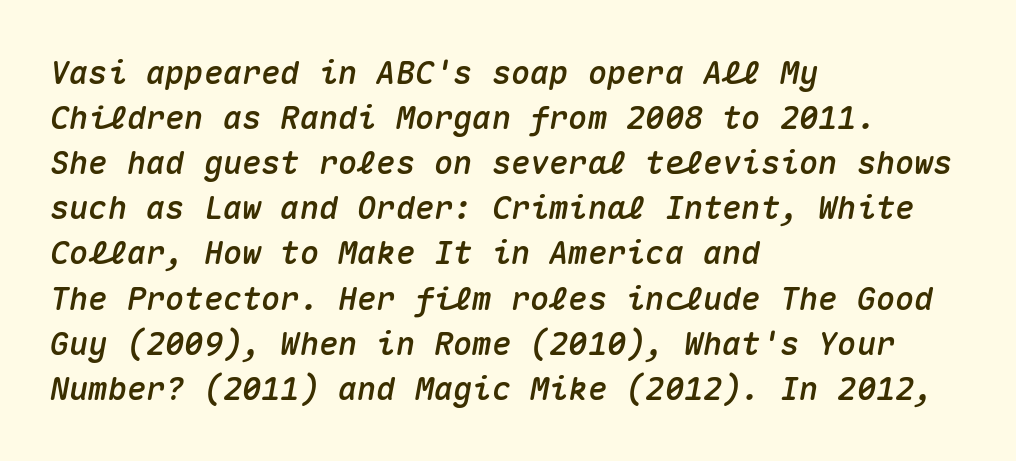
The ragged edge is on the right, which tells us the setting is flush left. Looks like terminal output: every glyph gets an equal slot. The letters are slanted; this is an italic face. These lines keep a tight, regular rhythm from letter to letter.
